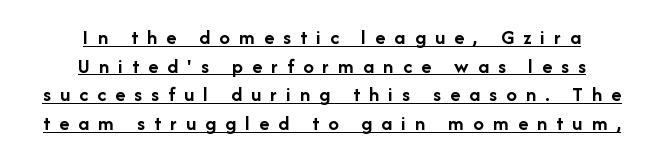
How would I describe the line gaps? Plain and ordinary. The letters are bold, with thick, heavy strokes. Neither beginnings nor endings align; midpoints do. Spacing between characters has been opened up far beyond the box default. Designer's note — italics off, roman on. Has an underline been added? It has.
